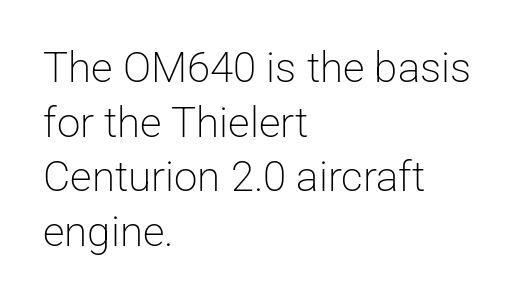
Serifs: no, the terminals of the letterforms are clean. Compared with a typical body face, this is equally light or lighter still. Line spacing here is normal. Each letter keeps its own natural width here, so spacing adapts to shape. Caption: multi-line text, flush left, ragged right.
